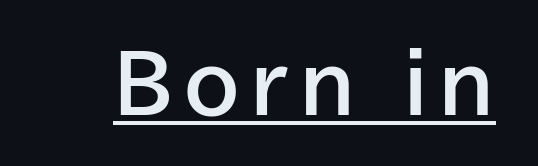
{"serif": "no", "italic": "no", "bold": "yes", "weight": "bold", "width": "normal", "stroke_contrast": "low", "x_height": "medium", "monospaced": "no", "underline": "yes", "glyph_px": 79}
